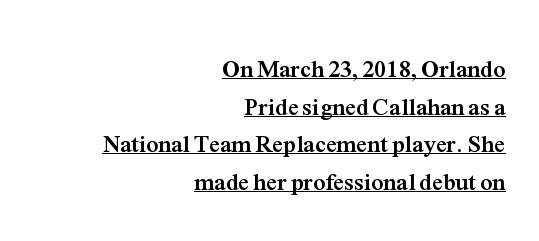
Does the leading feel generous? No, just average. The rendering anchors every line to the right-hand side. Look at the tracking — it's just the regular setting, nothing added. Does a line run under the words? Yes, clearly. Compared with an ordinary text face, these strokes are far heavier — a full bold.
